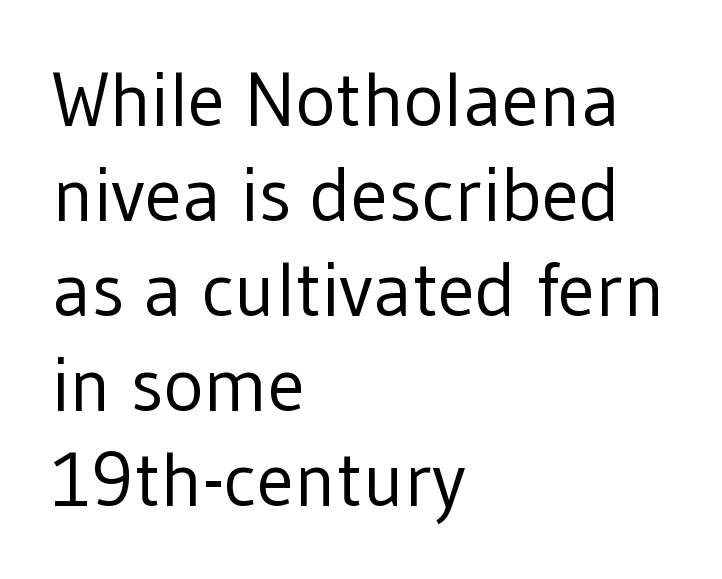
{"serif": "no", "italic": "no", "bold": "no", "weight": "regular", "width": "normal", "stroke_contrast": "low", "x_height": "medium", "monospaced": "no", "underline": "no", "align": "left", "line_spacing": "normal", "line_spacing_ratio": 1.25, "letter_spacing": "normal", "letter_spacing_em": 0.0, "glyph_px": 76}
